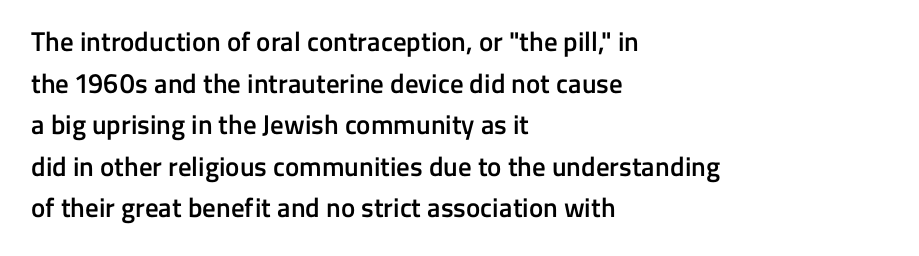
{"italic": "no", "bold": "semi", "underline": "no", "align": "left", "line_spacing": "normal", "line_spacing_ratio": 1.54, "letter_spacing": "normal", "letter_spacing_em": 0.0, "glyph_px": 27}
